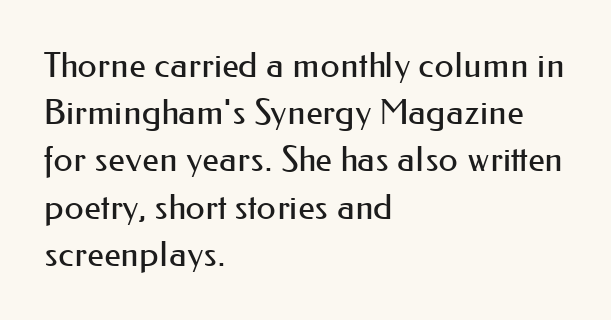
This rendering uses left alignment, leaving the right contour irregular. Type style note: lacks serifs. Descenders hang freely into open space. No extra ink here — the face is not bold. How are the letters spaced? Ordinarily, with no added tracking. Think of a printed novel: that variable character pitch is what you see here.
